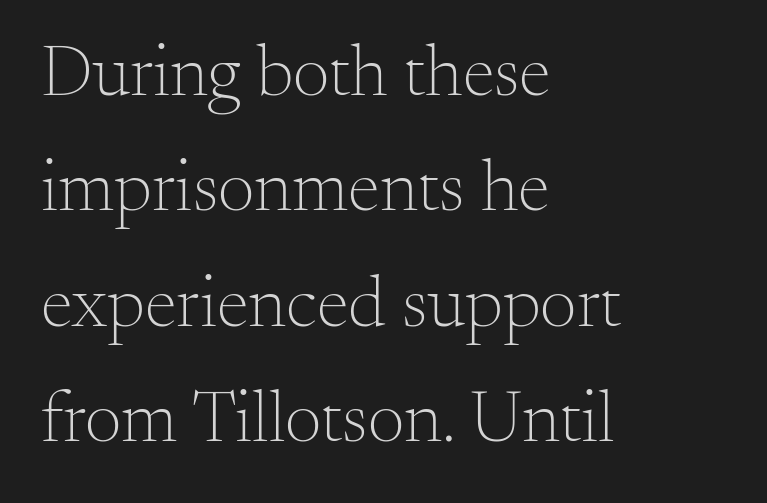
The image shows 73 px light serif type, upright; set left-aligned, normal line spacing (1.58x), normal letter spacing, not underlined; medium stroke contrast and a small x-height.
